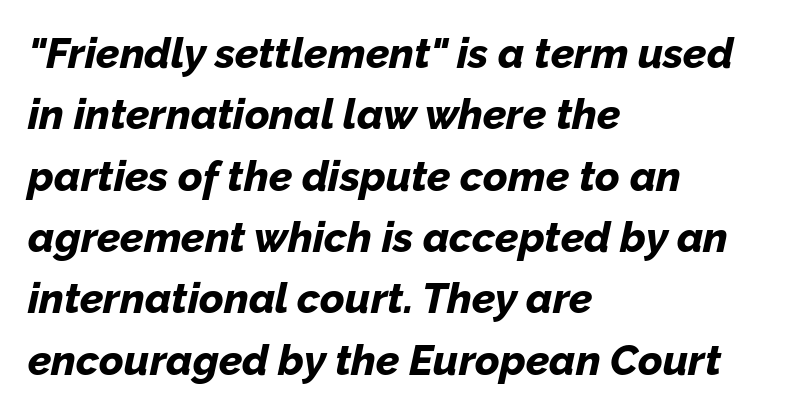
{"italic": "yes", "lean": "right", "slant_degrees": 12, "bold": "yes", "weight": "bold", "width": "normal", "stroke_contrast": "low", "x_height": "medium", "monospaced": "no", "underline": "no", "align": "left", "line_spacing": "normal", "line_spacing_ratio": 1.46, "letter_spacing": "normal", "letter_spacing_em": 0.0, "glyph_px": 42}
